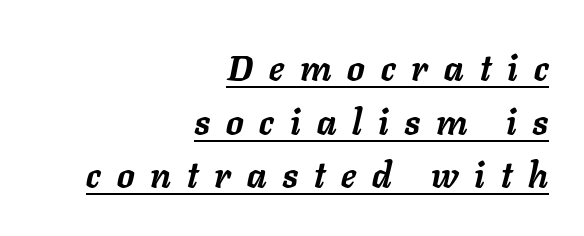
The image shows 35 px semibold type, italic (leaning right); set right-aligned, normal line spacing (1.53x), unusually wide letter spacing (+0.46 em), underlined; low stroke contrast and a medium x-height.
